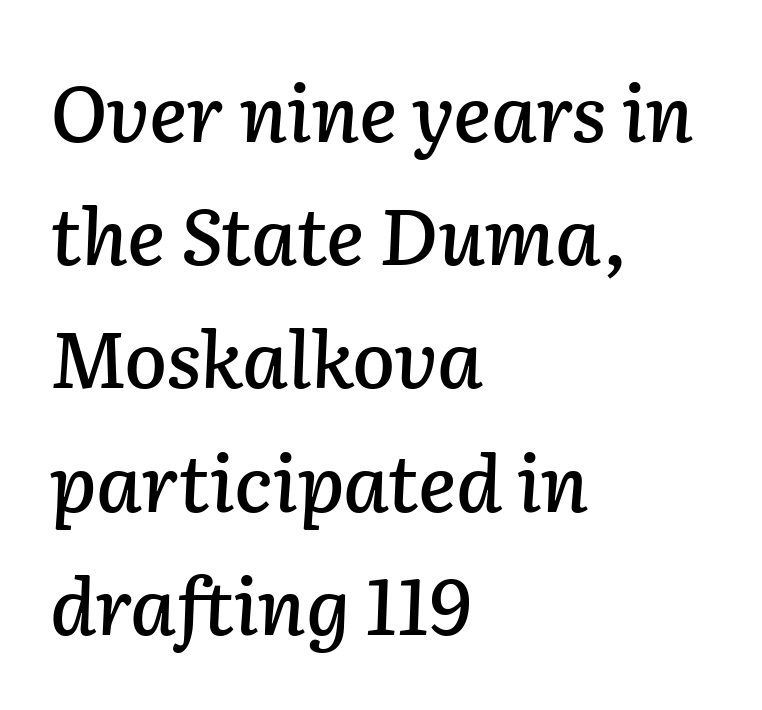
Q: Is the text italic (slanted)? A: Yes, it leans right by about 2 degrees.
Q: Is the text underlined? A: No.
Q: How is the paragraph aligned? A: Left-aligned.
Q: Is the spacing between letters normal or unusually wide? A: Normal.
Q: Is the spacing between lines tight, normal or loose? A: Normal.
Q: Width (condensed, normal, or wide)? A: Normal.
Q: Stroke contrast? A: Low.
Q: x-height? A: Medium.
Q: Monospaced? A: No.
